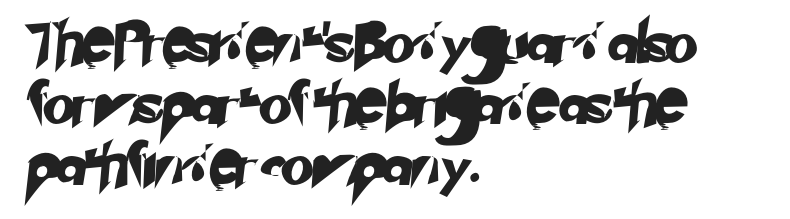
Q: Is the typeface a serif or a sans-serif typeface? A: Sans-serif.
Q: Is the text underlined? A: No.
Q: How is the paragraph aligned? A: Left-aligned.
Q: Is the spacing between letters normal or unusually wide? A: Normal.
Q: Is the spacing between lines tight, normal or loose? A: Normal.
Q: Width (condensed, normal, or wide)? A: Normal.
Q: Stroke contrast? A: Low.
Q: x-height? A: Small.
Q: Monospaced? A: No.
